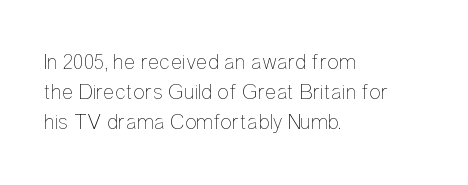
The letterforms sit shoulder to shoulder at normal distance. The space directly below the letters is spotless. Counters stay open thanks to moderate or lighter strokes. The vertical gap from one line to the next is medium. Ascenders rise straight up at ninety degrees. The ragged edge is on the right, which tells us the setting is flush left.
